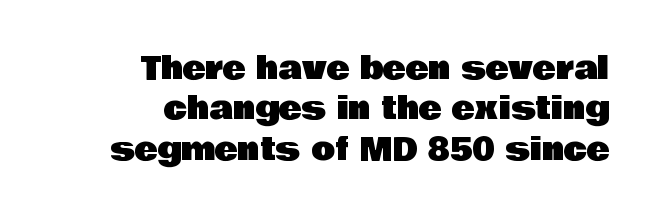
The image shows 31 px sans-serif type, upright; set right-aligned, normal line spacing (1.3x), normal letter spacing, not underlined; low stroke contrast and a large x-height.
